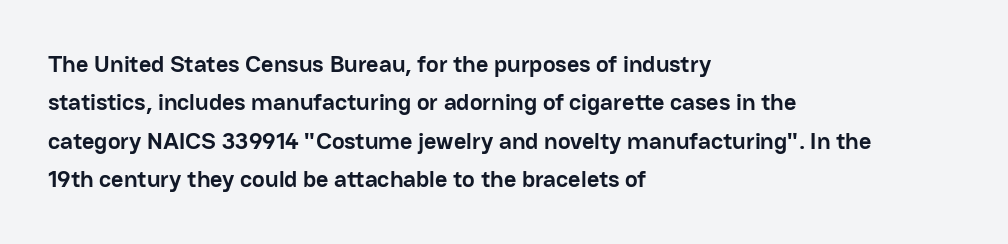
Q: Is the text bold? A: Yes.
Q: Is the text italic (slanted)? A: No, it is upright.
Q: Is the text underlined? A: No.
Q: How is the paragraph aligned? A: Left-aligned.
Q: Is the spacing between letters normal or unusually wide? A: Normal.
Q: Is the spacing between lines tight, normal or loose? A: Normal.
